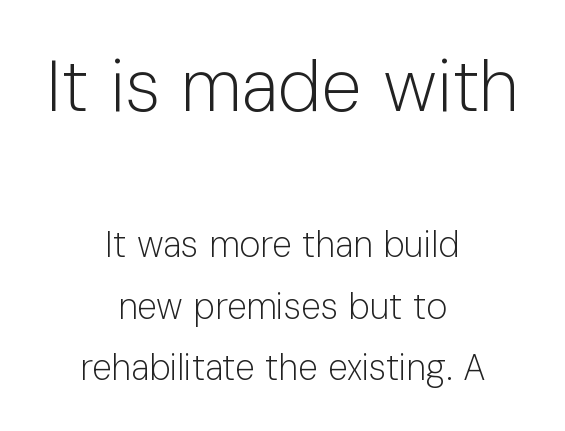
The passage shown is not underscored anywhere. In CSS terms this would be text-align: center. A light-to-regular cut is what we see here. When letters stand straight like this, we call the style roman or upright. Is this a fixed-width face? No — the glyphs have proportional, varying widths. In terms of letterspacing, this is plain default setting.
